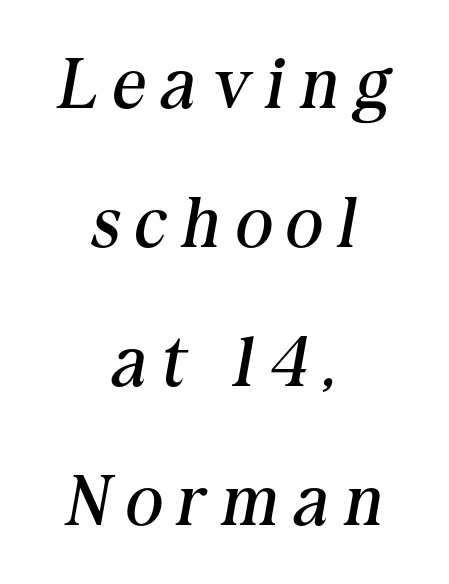
Words float on clear page, feet unadorned. Successive baselines arrive slowly, with a big drop between each. Tall strokes in this sample are angled rather than plumb. The type is letterspaced generously, with wide tracking.
